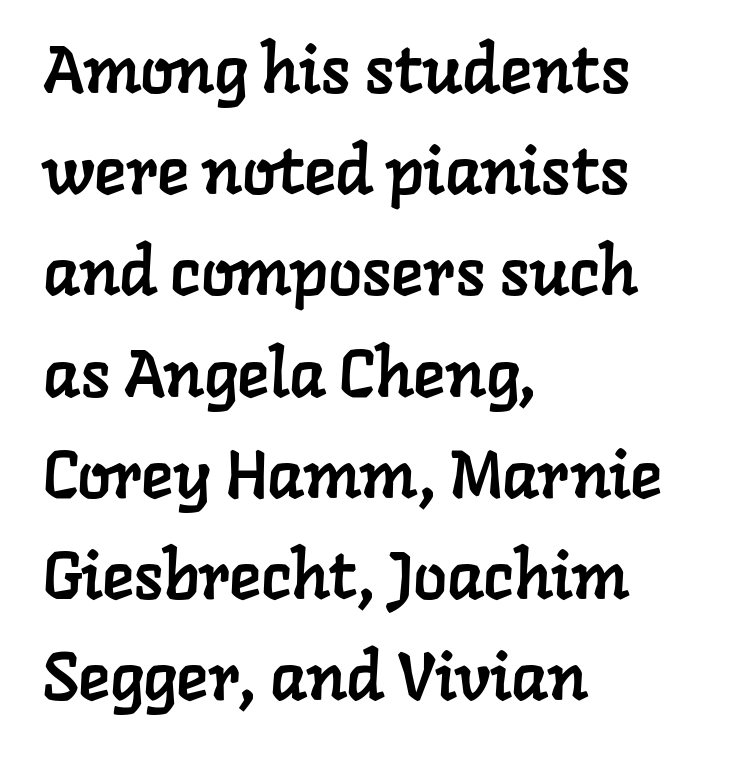
{"serif": "yes", "width": "normal", "stroke_contrast": "low", "x_height": "medium", "monospaced": "no", "underline": "no", "align": "left", "line_spacing": "normal", "line_spacing_ratio": 1.51, "letter_spacing": "normal", "letter_spacing_em": 0.0, "glyph_px": 67}
